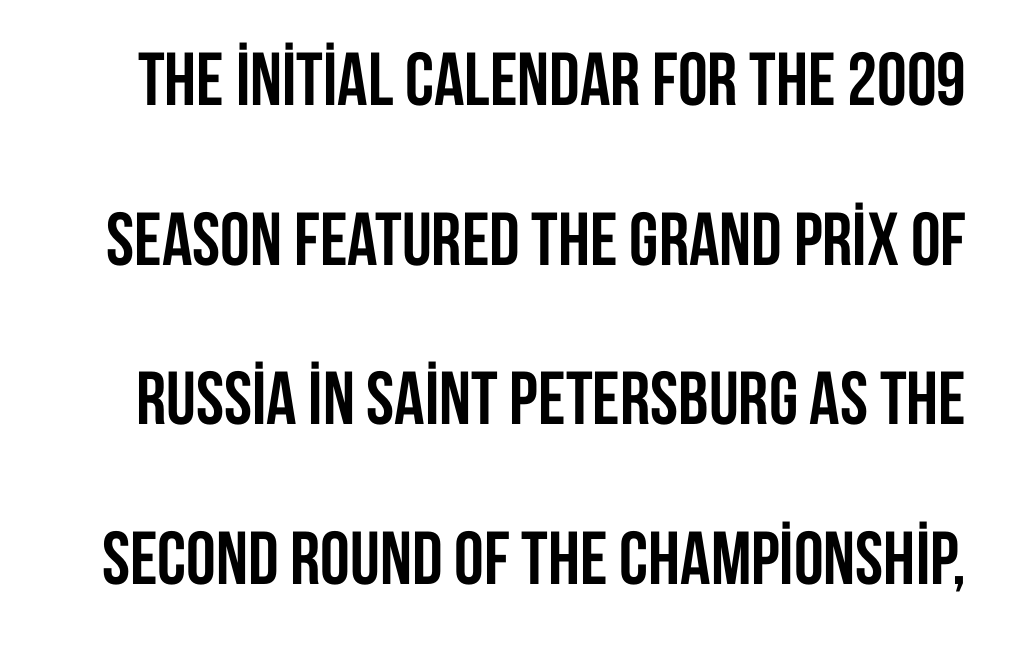
Q: Is the text bold? A: Yes.
Q: Is the text italic (slanted)? A: No, it is upright.
Q: Is the typeface a serif or a sans-serif typeface? A: Sans-serif.
Q: Is the text underlined? A: No.
Q: Is the spacing between letters normal or unusually wide? A: Normal.
Q: Is the spacing between lines tight, normal or loose? A: Loose.
Q: Width (condensed, normal, or wide)? A: Condensed.
Q: Stroke contrast? A: Low.
Q: x-height? A: Large.
Q: Monospaced? A: No.
